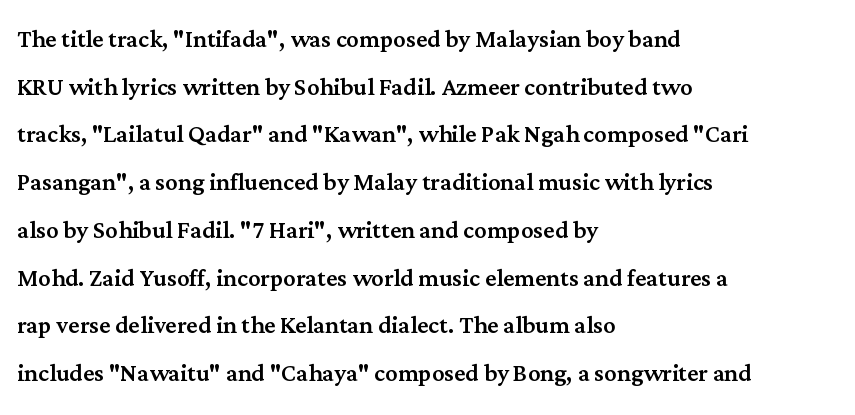
Q: Is the text italic (slanted)? A: No, it is upright.
Q: Is the typeface a serif or a sans-serif typeface? A: Serif.
Q: Is the text underlined? A: No.
Q: How is the paragraph aligned? A: Left-aligned.
Q: Is the spacing between letters normal or unusually wide? A: Normal.
Q: Is the spacing between lines tight, normal or loose? A: Normal.
Q: Width (condensed, normal, or wide)? A: Normal.
Q: Stroke contrast? A: Medium.
Q: x-height? A: Medium.
Q: Monospaced? A: No.
